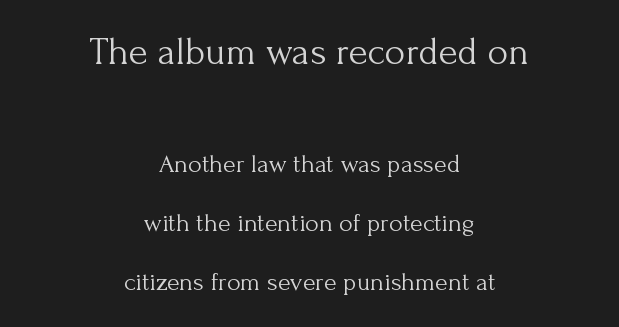
Anything drawn beneath the words? Only blank space. Posture: straight, roman, zero tilt. Top chunk: large. Bottom chunk: small. Which margin do the lines hug? Neither — every line sits in the middle. You could not count columns in this text — the font is proportionally spaced. No heavy texture on the line: the type isn't bold.
